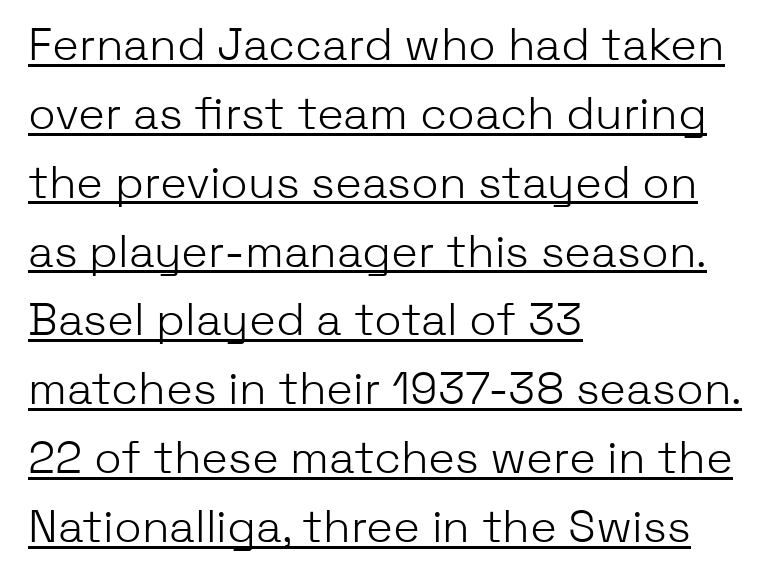
Baseline-to-baseline distance is the conventional proportion of letter height. Teacher's note: observe the even left margin — that is flush-left alignment. The horizontal fit of the characters is conventional and even. Is this a fixed-width face? No — the glyphs have proportional, varying widths. Does the lettering tilt? It doesn't — this is upright.
